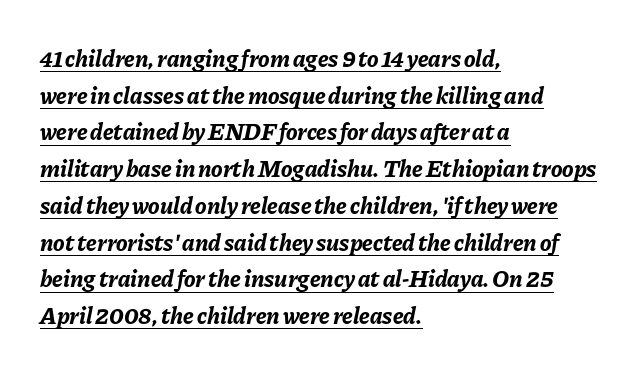
{"italic": "yes", "lean": "right", "slant_degrees": 11, "bold": "yes", "underline": "yes", "align": "left", "line_spacing": "normal", "line_spacing_ratio": 1.53, "letter_spacing": "normal", "letter_spacing_em": 0.0, "glyph_px": 24}
